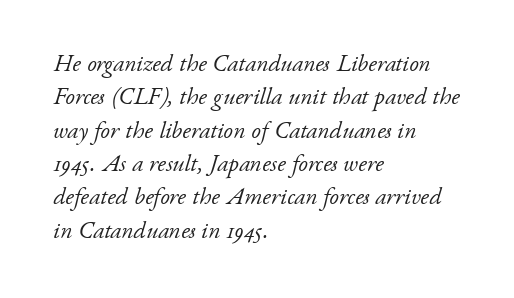
The rows are spaced the way most documents space them. Short note: letters normally spaced. The setting favours the left margin, as ordinary paragraphs usually do. Notice how the stems are inclined rather than vertical — that's the hallmark of italics. Bold? No — there's no thickening of the strokes. The baseline area is clear.
